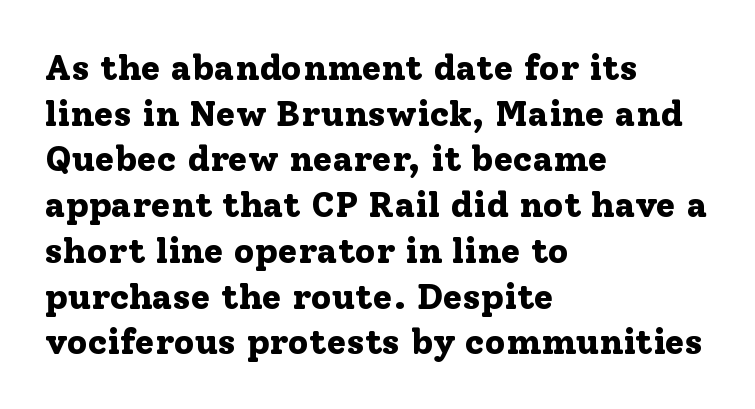
In terms of posture, this sample is upright. The area under the type is left untouched. Summary of vertical rhythm: regular, with standard interline spacing. Visually the block forms a straight wall on the left and a jagged coastline on the right. Default kerning and tracking; the words read as compact shapes.
